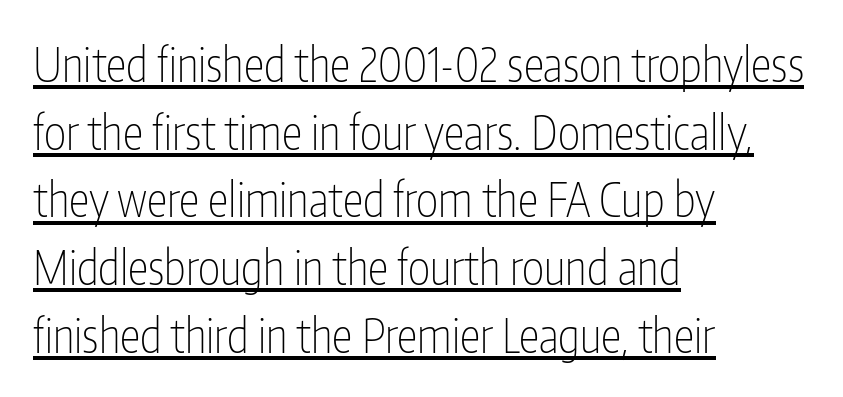
Compared with typical paragraphs, the rows here are spaced about the same. Honestly, the letter spacing is just normal — you wouldn't notice it. It's the straight-up-and-down kind of type. The rendering shows plain stroke endings on the letterforms — a sans-serif design.
